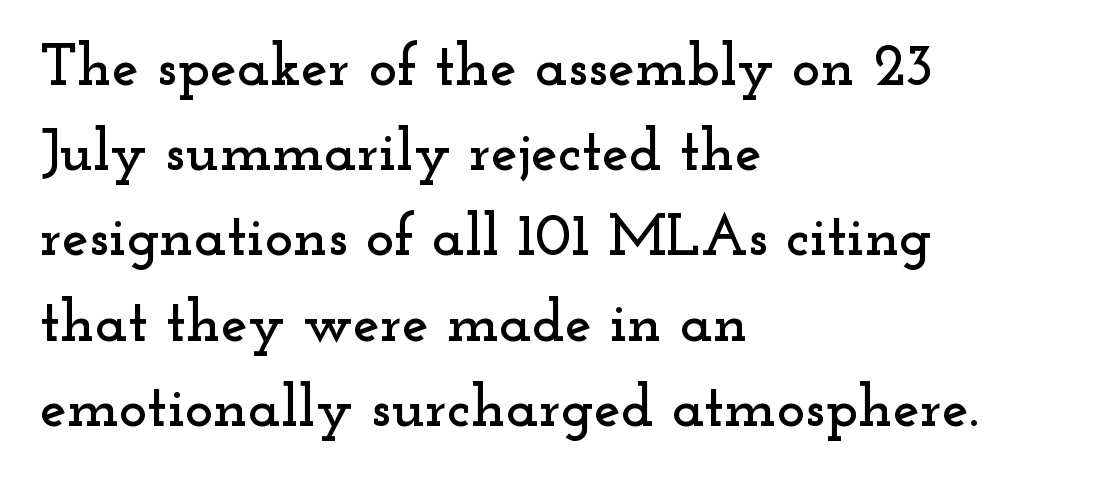
The image shows 60 px wide serif type, upright; set left-aligned, normal line spacing (1.42x), normal letter spacing, not underlined; low stroke contrast and a small x-height.
